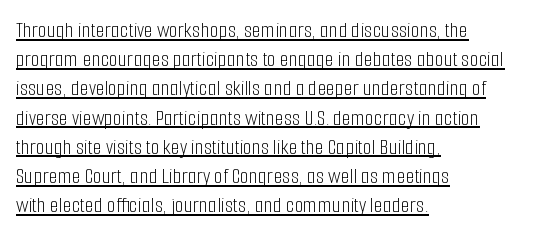
Stroke thickness stays within the range of a standard reading face or lighter. In terms of letterspacing, this is plain default setting. Italic: no, the glyphs are upright roman. Successive baselines arrive at the customary interval. The paragraph shown leans on its left margin.
